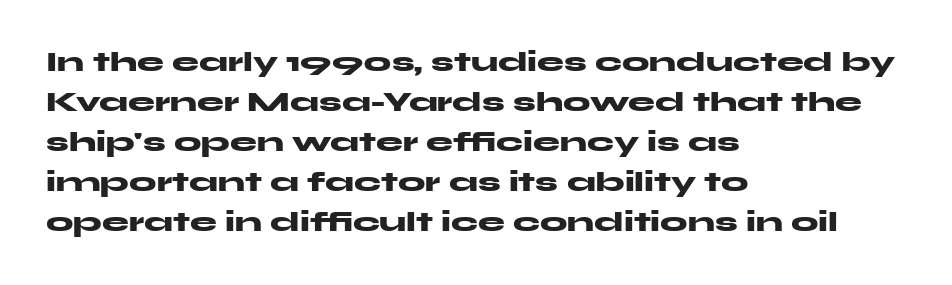
Q: Is the text bold? A: Yes.
Q: Is the text italic (slanted)? A: No, it is upright.
Q: Is the text underlined? A: No.
Q: How is the paragraph aligned? A: Left-aligned.
Q: Is the spacing between letters normal or unusually wide? A: Normal.
Q: Is the spacing between lines tight, normal or loose? A: Normal.
